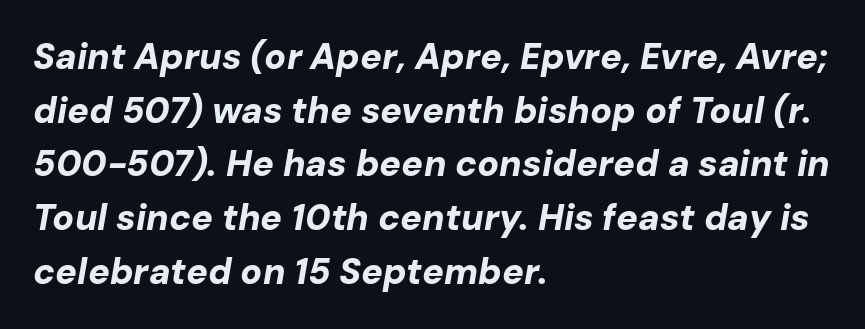
The line texture is even and compact thanks to regular tracking. A clean baseline with only descenders dipping below it. The typography opts for an oblique posture over an upright one. One-word summary of the alignment: left. In terms of weight, the rendering is a true, heavy bold.
